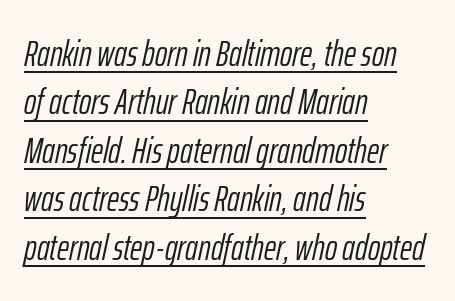
Q: Is the text bold? A: No.
Q: Is the text italic (slanted)? A: Yes, it leans right by about 12 degrees.
Q: Is the text underlined? A: Yes.
Q: How is the paragraph aligned? A: Left-aligned.
Q: Is the spacing between letters normal or unusually wide? A: Normal.
Q: Is the spacing between lines tight, normal or loose? A: Normal.
Q: Width (condensed, normal, or wide)? A: Condensed.
Q: Stroke contrast? A: Low.
Q: x-height? A: Medium.
Q: Monospaced? A: No.
